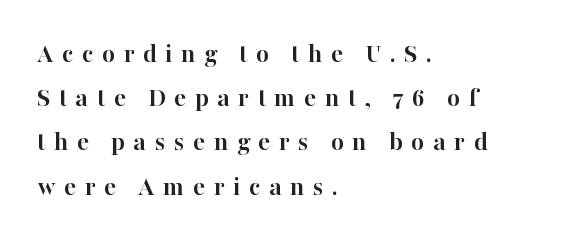
{"serif": "yes", "italic": "no", "bold": "yes", "weight": "semibold", "width": "normal", "stroke_contrast": "high", "x_height": "medium", "monospaced": "no", "underline": "no", "align": "left", "line_spacing": "normal", "line_spacing_ratio": 1.58, "letter_spacing": "wide", "letter_spacing_em": 0.3, "glyph_px": 28}
